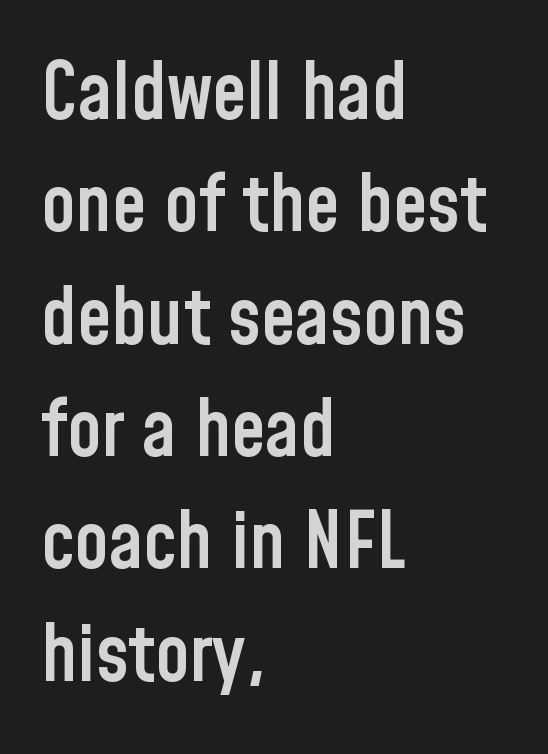
{"serif": "no", "italic": "no", "bold": "semi", "weight": "semibold", "width": "condensed", "stroke_contrast": "low", "x_height": "medium", "monospaced": "no", "underline": "no", "align": "left", "line_spacing": "normal", "line_spacing_ratio": 1.44, "letter_spacing": "normal", "letter_spacing_em": 0.0, "glyph_px": 78}
